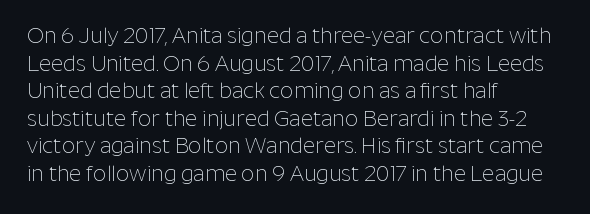
The image shows 21 px text type, upright; set left-aligned, normal line spacing (1.31x), normal letter spacing, not underlined.
